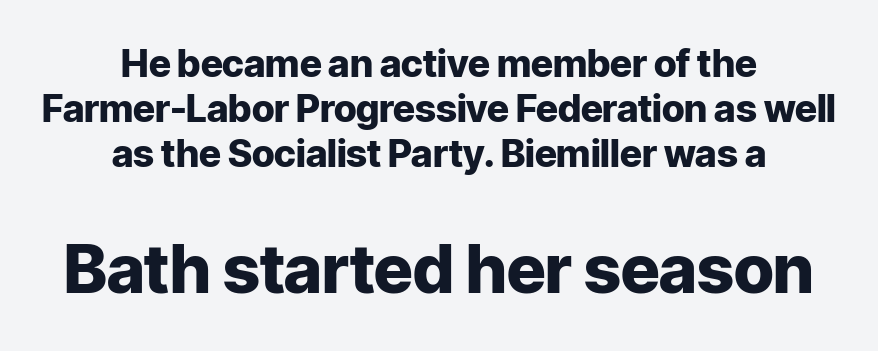
The image shows 67 px heavy sans-serif type, upright; set centered, line spacing 1.18x, normal letter spacing, not underlined; the second (bottom) block is 1.76x larger; low stroke contrast and a medium x-height.
